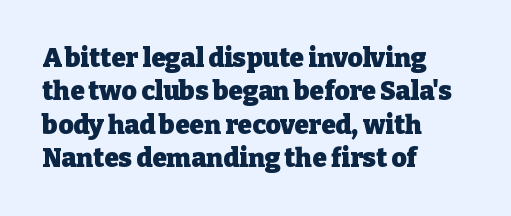
{"italic": "no", "bold": "yes", "underline": "no", "align": "left", "line_spacing": "normal", "line_spacing_ratio": 1.28, "letter_spacing": "normal", "letter_spacing_em": 0.0, "glyph_px": 26}
